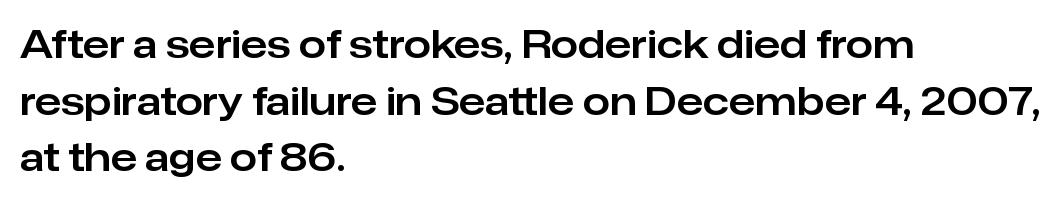
The image shows 39 px sans-serif type, upright; set left-aligned, normal line spacing (1.45x), normal letter spacing, not underlined; low stroke contrast and a medium x-height.
